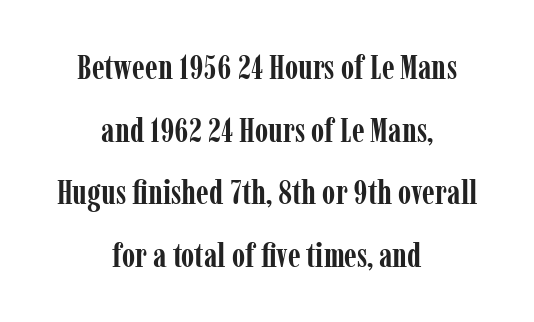
Letter spacing: default. Has an underline been added? It has not. The glyphs have the mass of a bold cut. Do the characters align in a grid? No, the font is proportional. If you drew a line through each stem, it would be perfectly vertical.
